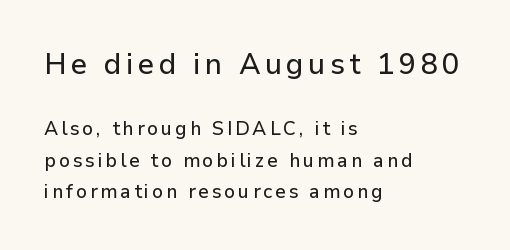
The image shows 29 px sans-serif type, upright; set left-aligned, normal line spacing (1.66x), not underlined; the first (top) block is 1.53x larger; low stroke contrast and a medium x-height.
